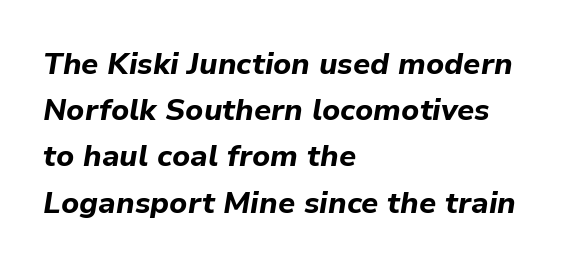
Q: Is the text bold? A: Yes.
Q: Is the text italic (slanted)? A: Yes, it leans right by about 9 degrees.
Q: Is the text underlined? A: No.
Q: How is the paragraph aligned? A: Left-aligned.
Q: Is the spacing between letters normal or unusually wide? A: Normal.
Q: Is the spacing between lines tight, normal or loose? A: Normal.
Q: Width (condensed, normal, or wide)? A: Normal.
Q: Stroke contrast? A: Low.
Q: x-height? A: Medium.
Q: Monospaced? A: No.
